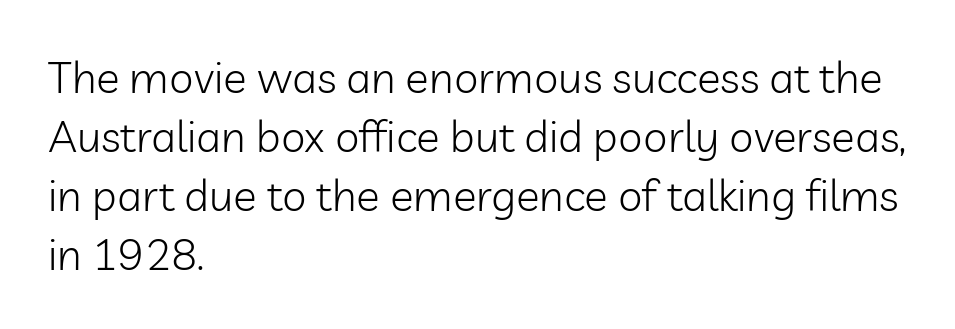
The image shows 44 px light sans-serif type, upright; set left-aligned, normal line spacing (1.34x), normal letter spacing, not underlined; low stroke contrast and a medium x-height.
